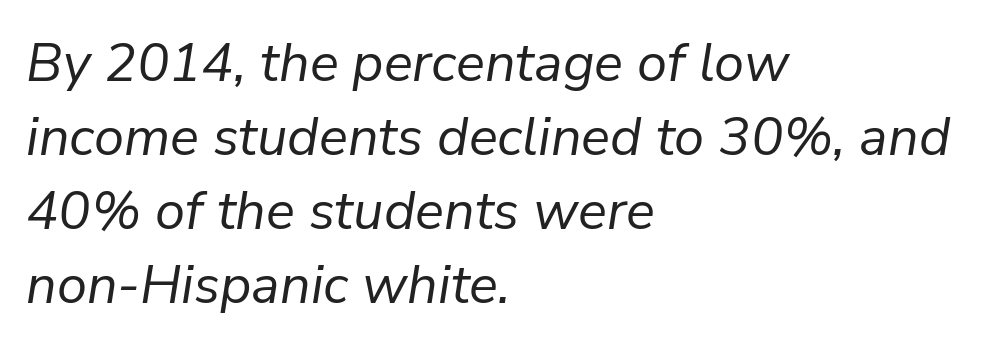
{"italic": "yes", "lean": "right", "slant_degrees": 9, "bold": "no", "weight": "regular", "width": "normal", "stroke_contrast": "low", "x_height": "medium", "monospaced": "no", "underline": "no", "align": "left", "line_spacing": "normal", "line_spacing_ratio": 1.37, "letter_spacing": "normal", "letter_spacing_em": 0.0, "glyph_px": 54}
